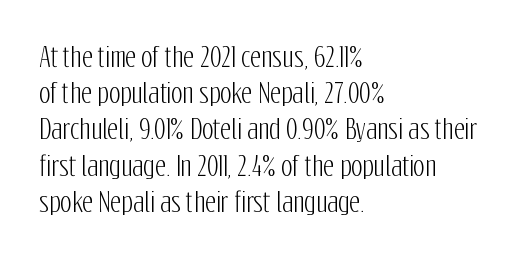
A normal amount of white space separates one row of letters from the next. Rendered with straight, roman letterforms. Rule under the text: the space is simply empty. Glyph-to-glyph distance matches everyday printed text. Horizontal alignment here is leftward, the default for most running prose.
